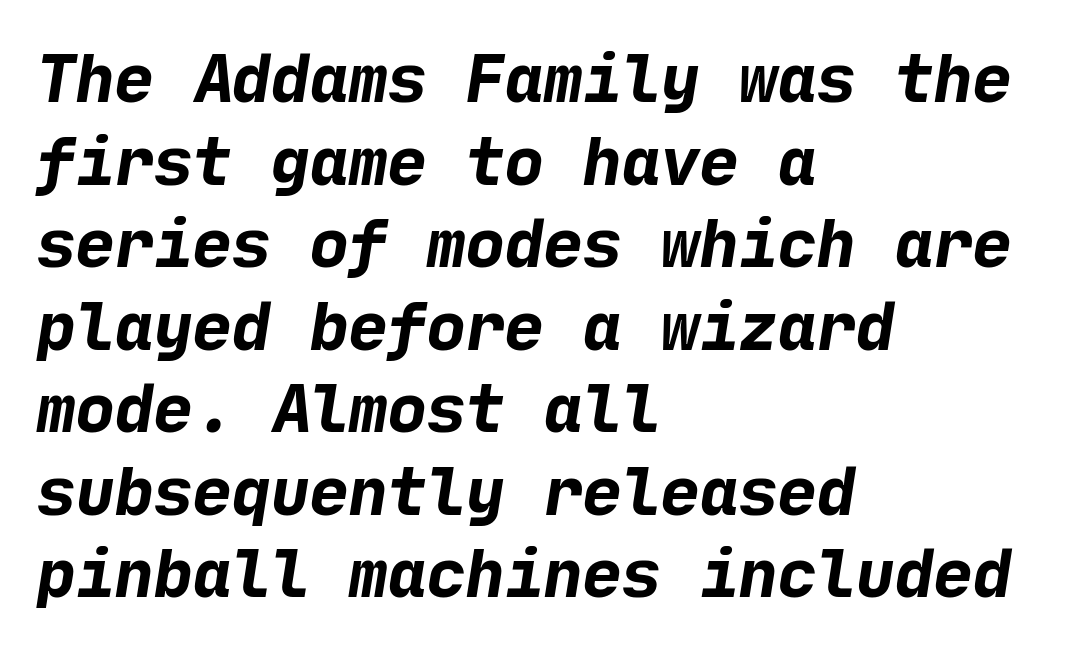
Q: Is the text bold? A: Yes.
Q: Is the typeface a serif or a sans-serif typeface? A: Sans-serif.
Q: Is the text underlined? A: No.
Q: How is the paragraph aligned? A: Left-aligned.
Q: Is the spacing between letters normal or unusually wide? A: Normal.
Q: Is the spacing between lines tight, normal or loose? A: Normal.
Q: Width (condensed, normal, or wide)? A: Normal.
Q: Stroke contrast? A: Low.
Q: x-height? A: Medium.
